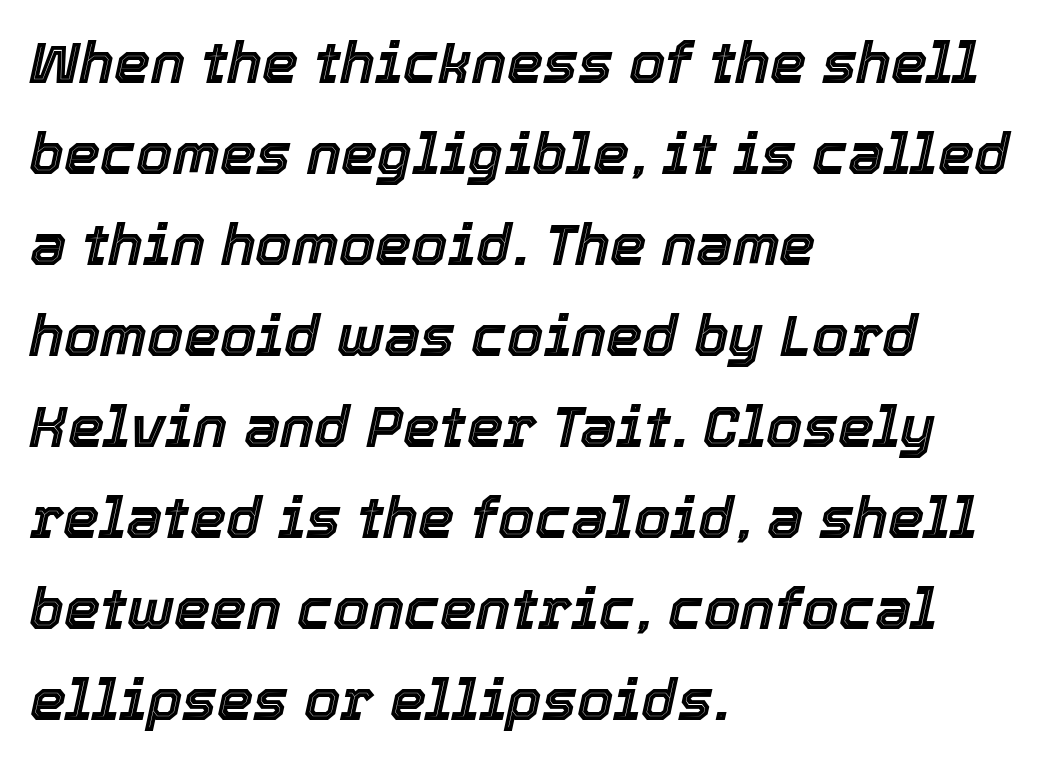
{"italic": "yes", "lean": "right", "slant_degrees": 12, "width": "normal", "x_height": "medium", "monospaced": "no", "underline": "no", "align": "left", "line_spacing": "normal", "line_spacing_ratio": 1.57, "letter_spacing": "normal", "letter_spacing_em": 0.0, "glyph_px": 58}
